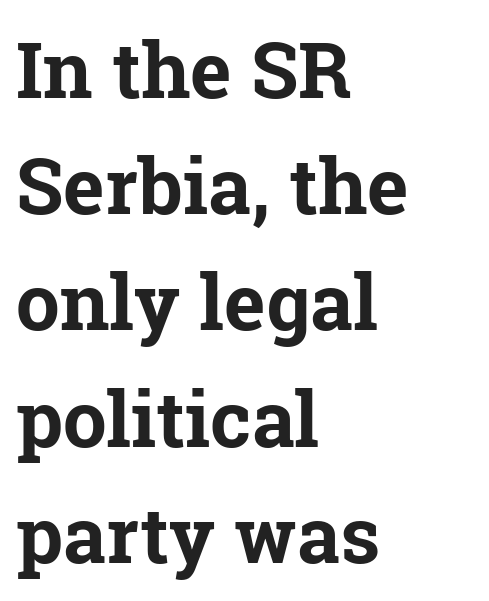
Q: Is the text bold? A: Yes.
Q: Is the text italic (slanted)? A: No, it is upright.
Q: Is the typeface a serif or a sans-serif typeface? A: Serif.
Q: Is the text underlined? A: No.
Q: How is the paragraph aligned? A: Left-aligned.
Q: Is the spacing between letters normal or unusually wide? A: Normal.
Q: Is the spacing between lines tight, normal or loose? A: Normal.
Q: Width (condensed, normal, or wide)? A: Normal.
Q: Stroke contrast? A: Low.
Q: x-height? A: Medium.
Q: Monospaced? A: No.
